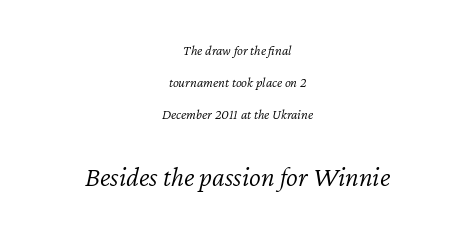
Q: Is the text bold? A: No.
Q: Is the text italic (slanted)? A: Yes, it leans right by about 12 degrees.
Q: Is the text underlined? A: No.
Q: How is the paragraph aligned? A: Centered.
Q: Is the spacing between letters normal or unusually wide? A: Normal.
Q: Is the spacing between lines tight, normal or loose? A: Loose.
Q: Which block of text is set in a larger size, the first (top) or the second (bottom)? A: The second (bottom) one.
Q: Width (condensed, normal, or wide)? A: Normal.
Q: Stroke contrast? A: Low.
Q: x-height? A: Medium.
Q: Monospaced? A: No.
